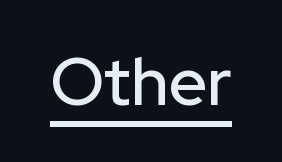
These lines were composed using upright roman letters. The rendering keeps characters at their native spacing. Proportional: the letters do not fall into vertical columns. A typesetter would label this face a sans. Underline: present.
